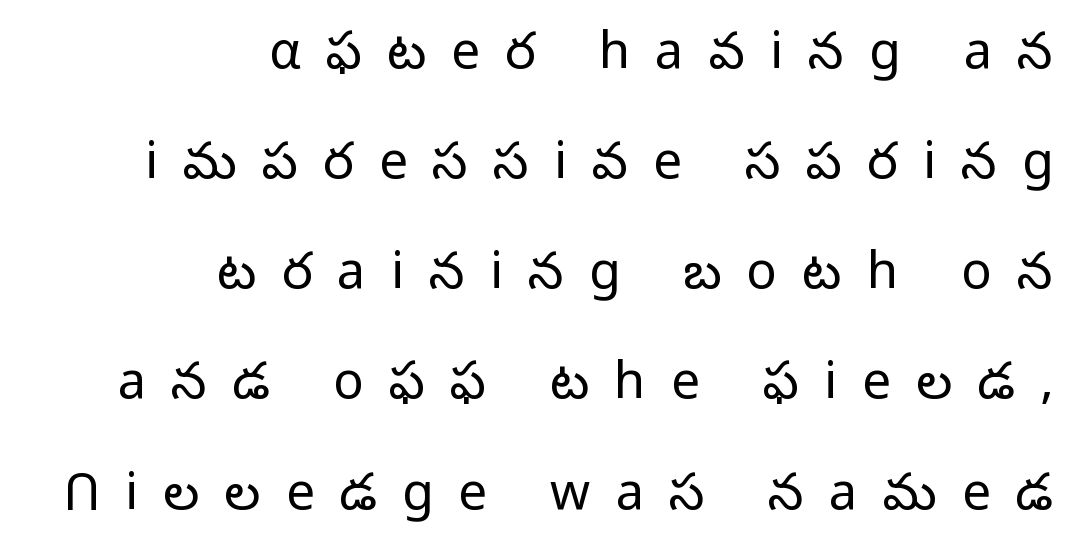
The letterforms sit at book weight or below. Students, note that the glyphs here are deliberately spaced far apart. The compositor pushed each line to the right boundary. Proportional: the letters do not fall into vertical columns.
